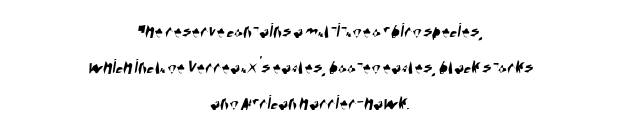
{"underline": "no", "align": "center", "line_spacing_ratio": 1.71, "letter_spacing": "normal", "letter_spacing_em": 0.0, "glyph_px": 21}
